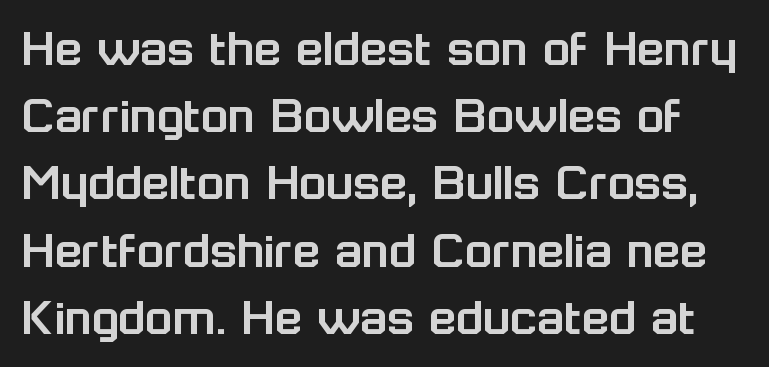
{"serif": "no", "italic": "no", "width": "normal", "stroke_contrast": "low", "x_height": "medium", "monospaced": "no", "underline": "no", "line_spacing_ratio": 1.2, "letter_spacing": "normal", "letter_spacing_em": 0.0, "glyph_px": 56}
